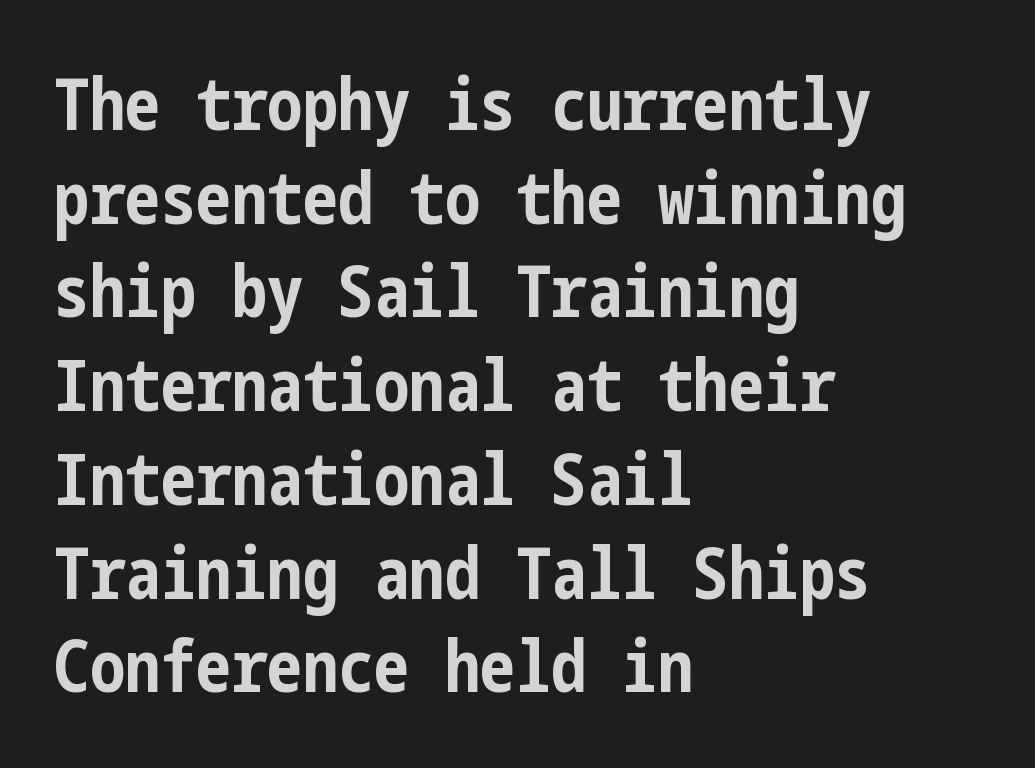
Q: Is the text bold? A: Yes.
Q: Is the text italic (slanted)? A: No, it is upright.
Q: Is the typeface a serif or a sans-serif typeface? A: Sans-serif.
Q: Is the text underlined? A: No.
Q: How is the paragraph aligned? A: Left-aligned.
Q: Is the spacing between letters normal or unusually wide? A: Normal.
Q: Is the spacing between lines tight, normal or loose? A: Normal.
Q: Width (condensed, normal, or wide)? A: Condensed.
Q: Stroke contrast? A: Low.
Q: x-height? A: Medium.
